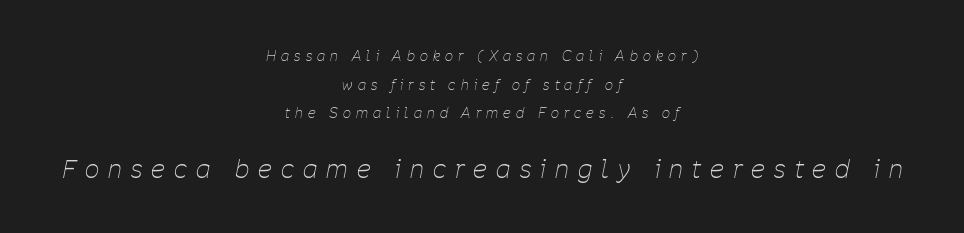
The image shows 25 px text type, italic (leaning right); set centered, loose line spacing (2.05x), unusually wide letter spacing (+0.37 em), not underlined; the second (bottom) block is 1.79x larger.
